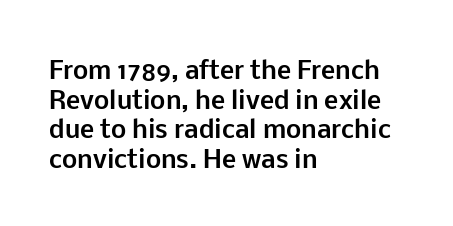
Q: Is the text bold? A: Yes.
Q: Is the text italic (slanted)? A: No, it is upright.
Q: Is the text underlined? A: No.
Q: How is the paragraph aligned? A: Left-aligned.
Q: Is the spacing between letters normal or unusually wide? A: Normal.
